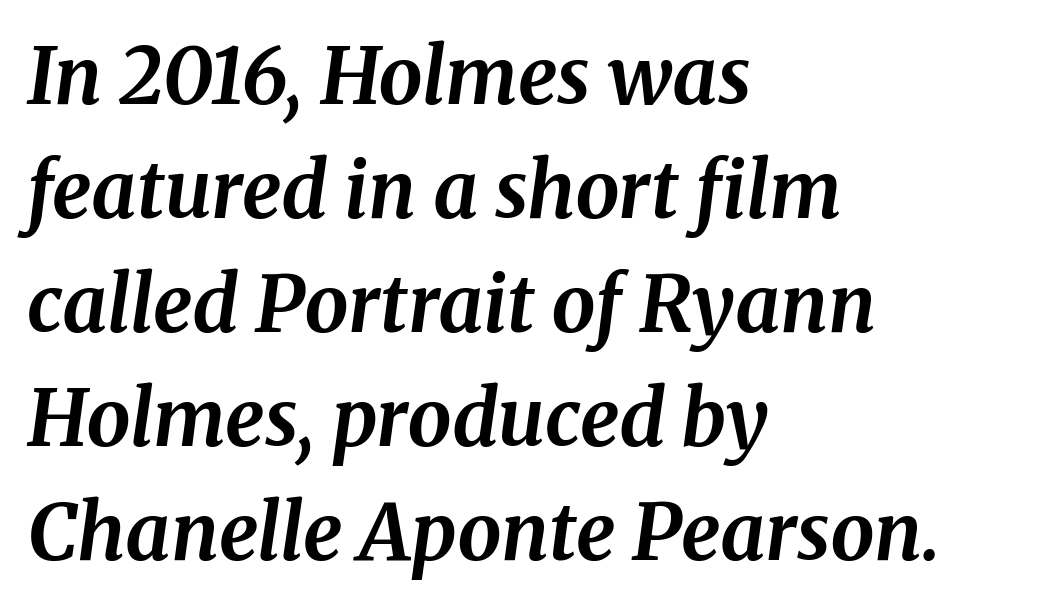
The image shows 78 px bold serif type, italic (leaning right); set left-aligned, normal line spacing (1.46x), normal letter spacing, not underlined; medium stroke contrast and a medium x-height.
